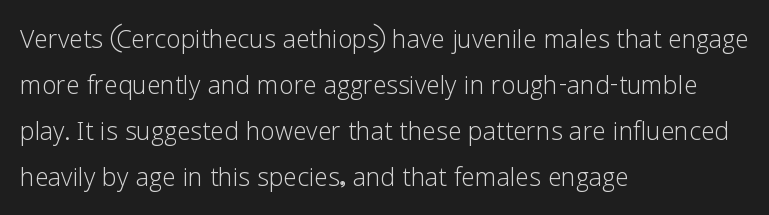
Here the glyphs are tracked normally, forming tight word shapes. The strip under each line holds only bare page. In terms of leading, this rendering sits right in the middle. Bold? No — there's no thickening of the strokes. Caption: multi-line text, flush left, ragged right. In terms of letterform style, serifs are entirely absent.
